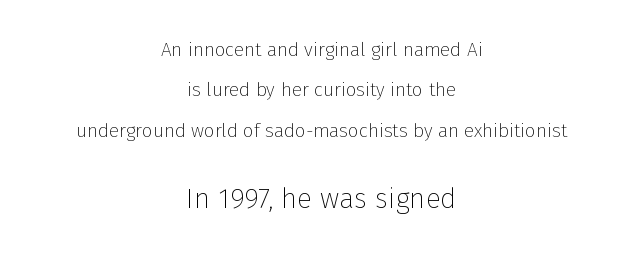
Q: Is the text bold? A: No.
Q: Is the text italic (slanted)? A: No, it is upright.
Q: Is the typeface a serif or a sans-serif typeface? A: Sans-serif.
Q: Is the text underlined? A: No.
Q: How is the paragraph aligned? A: Centered.
Q: Is the spacing between letters normal or unusually wide? A: Normal.
Q: Is the spacing between lines tight, normal or loose? A: Loose.
Q: Which block of text is set in a larger size, the first (top) or the second (bottom)? A: The second (bottom) one.
Q: Width (condensed, normal, or wide)? A: Normal.
Q: Stroke contrast? A: Low.
Q: x-height? A: Medium.
Q: Monospaced? A: No.
